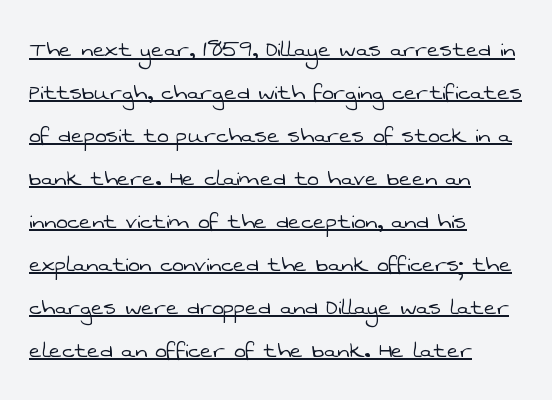
{"bold": "no", "underline": "yes", "align": "left", "line_spacing": "normal", "line_spacing_ratio": 1.59, "letter_spacing": "normal", "letter_spacing_em": 0.0, "glyph_px": 27}
